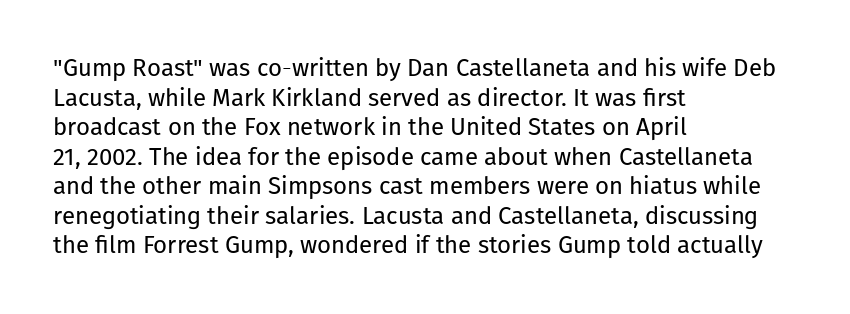
Q: Is the text bold? A: No.
Q: Is the text italic (slanted)? A: No, it is upright.
Q: Is the text underlined? A: No.
Q: How is the paragraph aligned? A: Left-aligned.
Q: Is the spacing between letters normal or unusually wide? A: Normal.
